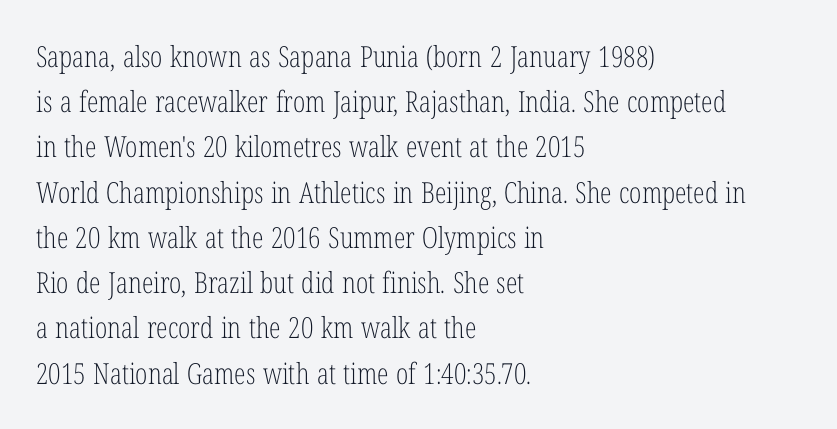
Q: Is the text bold? A: No.
Q: Is the text italic (slanted)? A: No, it is upright.
Q: Is the typeface a serif or a sans-serif typeface? A: Serif.
Q: Is the text underlined? A: No.
Q: How is the paragraph aligned? A: Left-aligned.
Q: Is the spacing between letters normal or unusually wide? A: Normal.
Q: Is the spacing between lines tight, normal or loose? A: Normal.
Q: Width (condensed, normal, or wide)? A: Condensed.
Q: Stroke contrast? A: Low.
Q: x-height? A: Medium.
Q: Monospaced? A: No.
